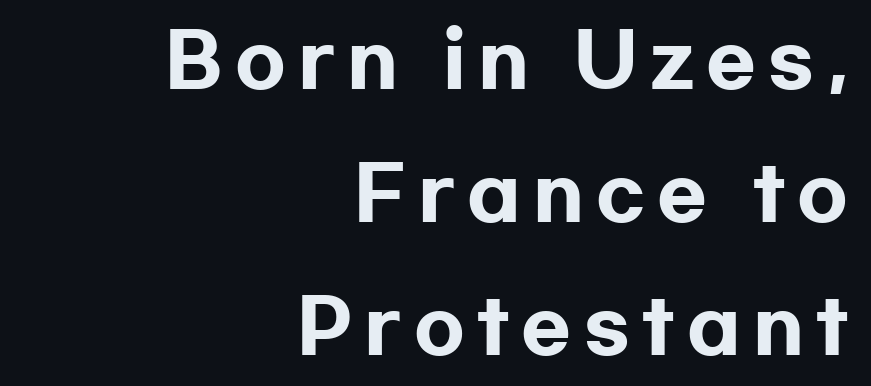
The image shows 73 px heavy, wide sans-serif type, upright; set right-aligned, line spacing 1.82x, not underlined; low stroke contrast and a medium x-height.
